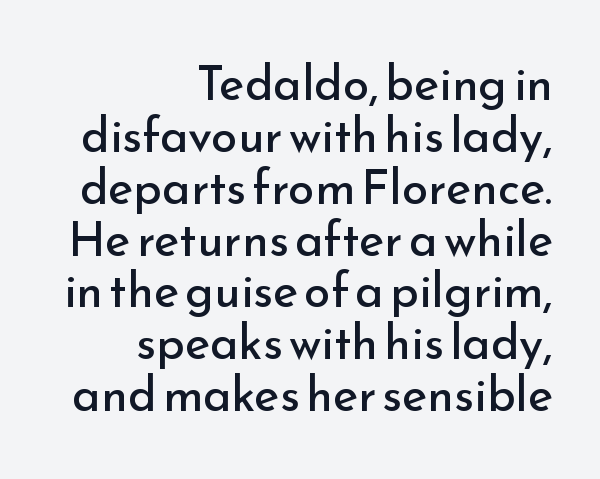
The image shows 48 px regular-weight sans-serif type, upright; set right-aligned, tight line spacing (1.08x), normal letter spacing, not underlined; low stroke contrast and a small x-height.
